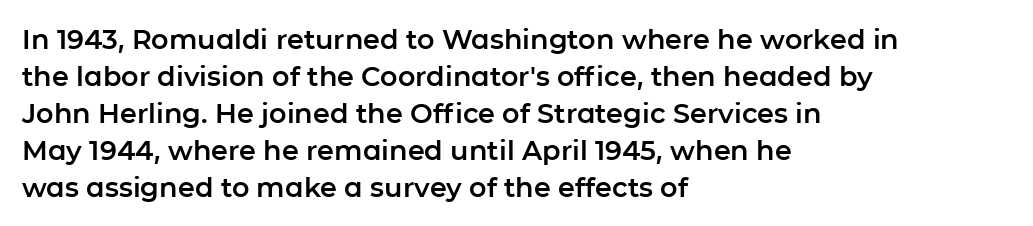
A typesetter would call this zero additional tracking. Notice how descenders clear the ascenders below comfortably — that's standard leading. Ordinary non-slanted type is in use. Letters rest on an invisible, unmarked baseline.
